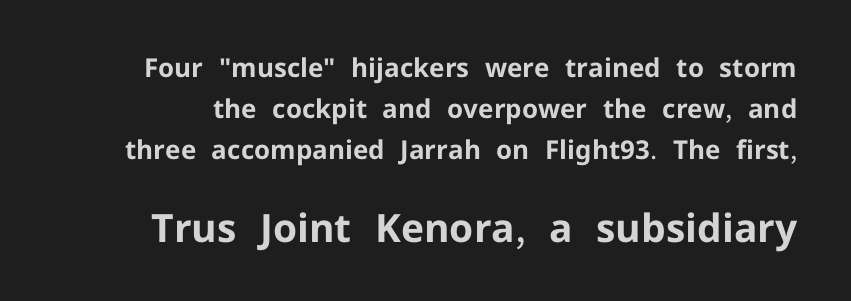
The image shows 39 px bold sans-serif type, upright; set normal line spacing (1.57x), normal letter spacing, not underlined; the second (bottom) block is 1.5x larger; low stroke contrast and a medium x-height.
